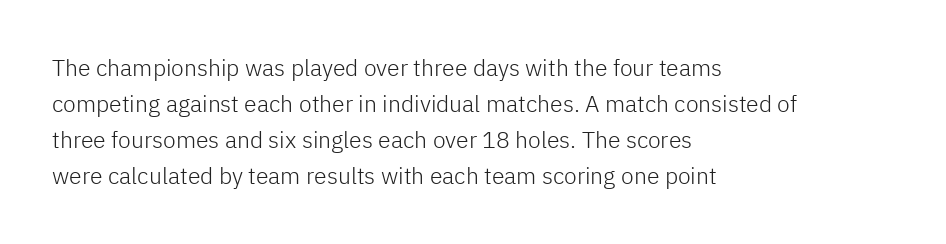
Q: Is the text bold? A: No.
Q: Is the text italic (slanted)? A: No, it is upright.
Q: Is the text underlined? A: No.
Q: How is the paragraph aligned? A: Left-aligned.
Q: Is the spacing between letters normal or unusually wide? A: Normal.
Q: Is the spacing between lines tight, normal or loose? A: Normal.
